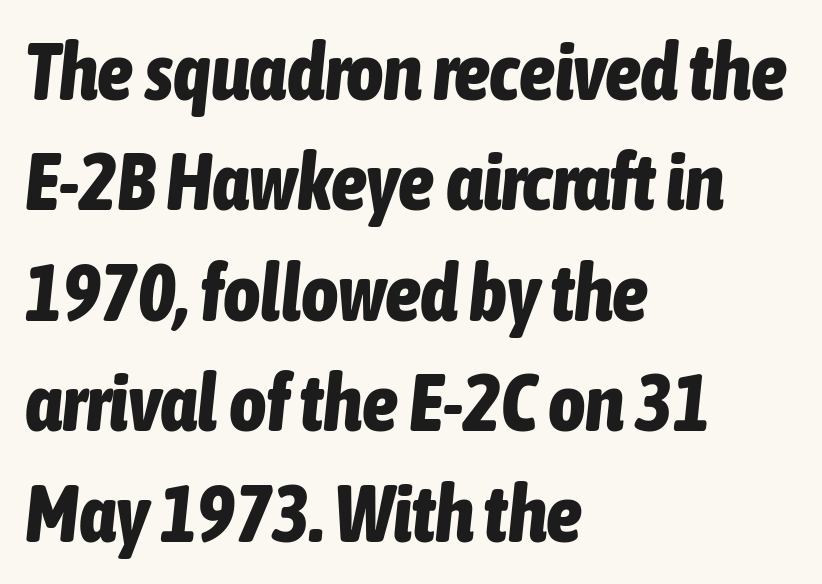
The image shows 80 px bold, condensed type, italic (leaning right); set left-aligned, normal line spacing (1.38x), normal letter spacing, not underlined; low stroke contrast and a medium x-height.
